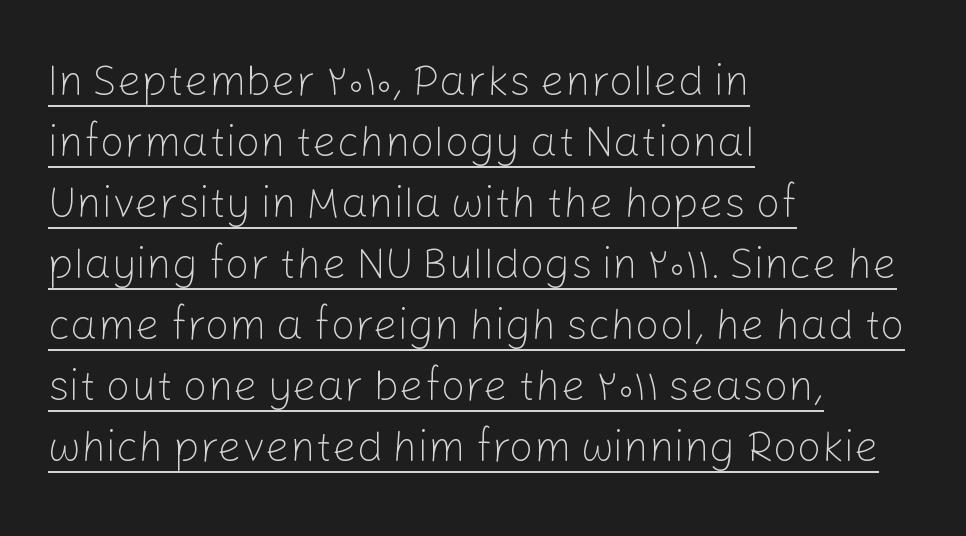
No chunkiness to these letters — they're not bold. It's the straight-up-and-down kind of type. Underlining? Definitely there. The rendering anchors every line to the left-hand side. There is no visible air inserted between adjacent glyphs. No feet cap the strokes, marking this as sans-serif type.
